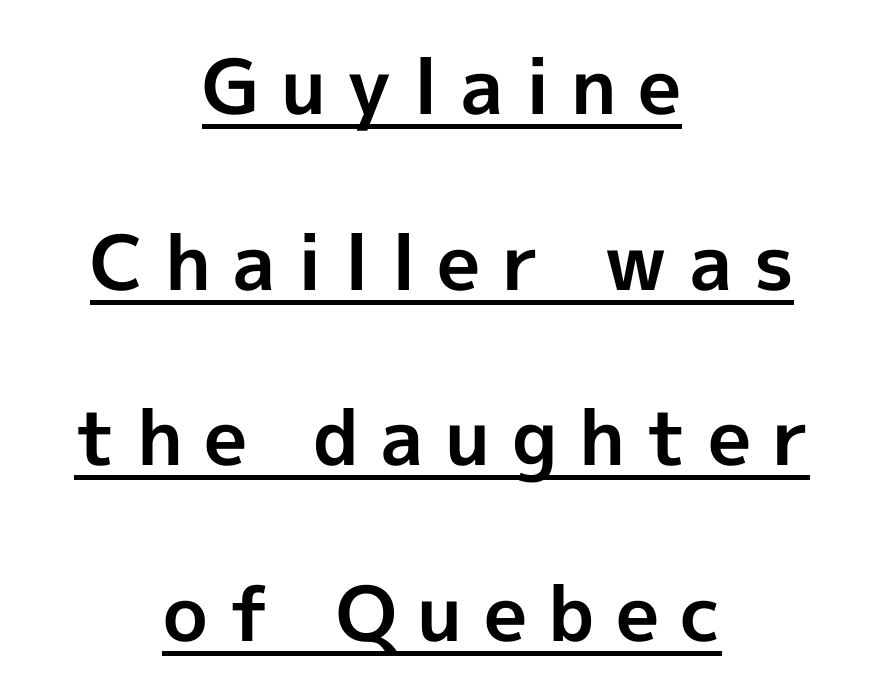
Grotesque or geometric, the face here clearly has no serifs. The strokes are fattened all the way to bold. Letter spacing: wide. The specimen reads as upright at a glance. The rendering uses a large line-height, opening up the rows.
